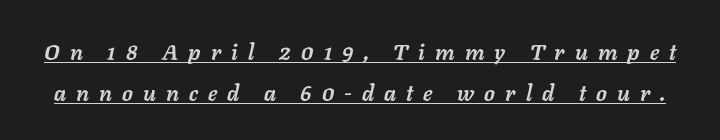
Q: Is the text bold? A: Yes.
Q: Is the text italic (slanted)? A: Yes, it leans right by about 11 degrees.
Q: Is the text underlined? A: Yes.
Q: Is the spacing between letters normal or unusually wide? A: Unusually wide.
